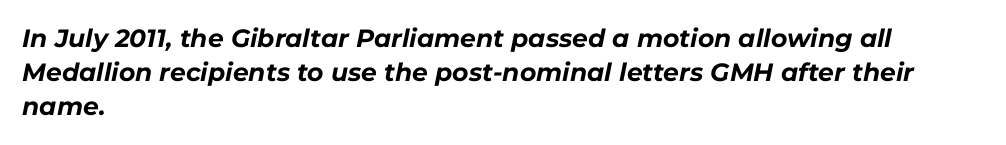
The image shows 25 px bold type, italic (leaning right); set left-aligned, normal line spacing (1.37x), normal letter spacing, not underlined.
